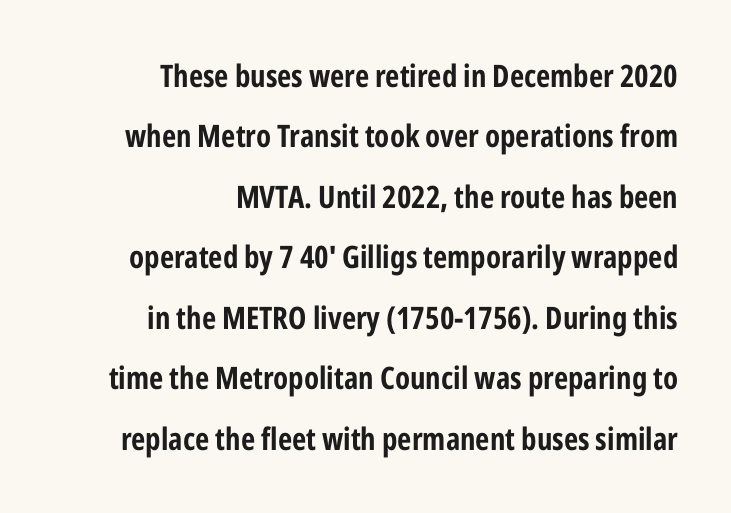
{"serif": "no", "italic": "no", "bold": "yes", "weight": "bold", "width": "condensed", "stroke_contrast": "low", "x_height": "medium", "monospaced": "no", "underline": "no", "align": "right", "line_spacing": "loose", "line_spacing_ratio": 1.95, "letter_spacing": "normal", "letter_spacing_em": 0.0, "glyph_px": 31}
